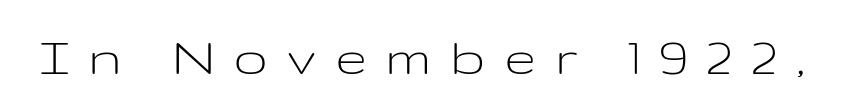
Q: Is the text bold? A: No.
Q: Is the text italic (slanted)? A: No, it is upright.
Q: Is the typeface a serif or a sans-serif typeface? A: Sans-serif.
Q: Is the text underlined? A: No.
Q: Is the spacing between letters normal or unusually wide? A: Unusually wide.
Q: Width (condensed, normal, or wide)? A: Wide.
Q: Stroke contrast? A: Low.
Q: x-height? A: Medium.
Q: Monospaced? A: No.
